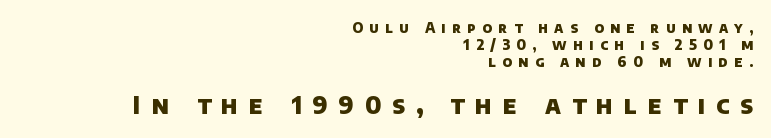
Q: Is the text bold? A: Yes.
Q: Is the text underlined? A: No.
Q: How is the paragraph aligned? A: Right-aligned.
Q: Is the spacing between letters normal or unusually wide? A: Unusually wide.
Q: Which block of text is set in a larger size, the first (top) or the second (bottom)? A: The second (bottom) one.
